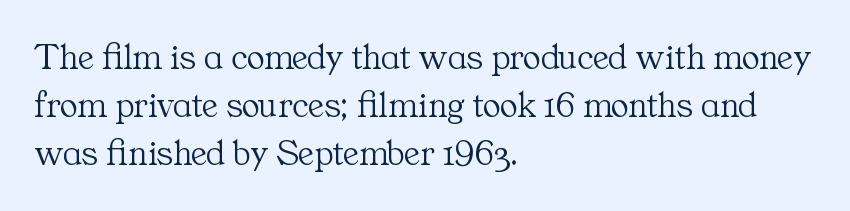
{"serif": "yes", "italic": "no", "bold": "no", "weight": "light", "width": "normal", "stroke_contrast": "medium", "x_height": "medium", "monospaced": "no", "underline": "no", "align": "left", "line_spacing": "normal", "line_spacing_ratio": 1.3, "letter_spacing": "normal", "letter_spacing_em": 0.0, "glyph_px": 37}
